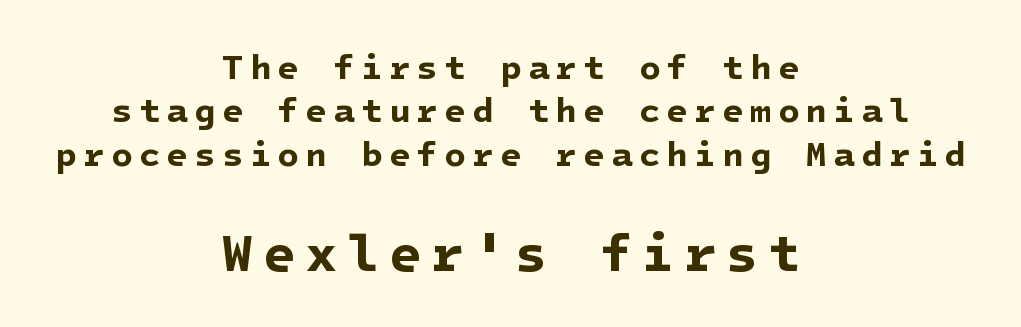
Q: Is the text bold? A: Yes.
Q: Is the typeface a serif or a sans-serif typeface? A: Sans-serif.
Q: Is the text underlined? A: No.
Q: How is the paragraph aligned? A: Centered.
Q: Which block of text is set in a larger size, the first (top) or the second (bottom)? A: The second (bottom) one.
Q: Width (condensed, normal, or wide)? A: Normal.
Q: Stroke contrast? A: Low.
Q: x-height? A: Medium.
